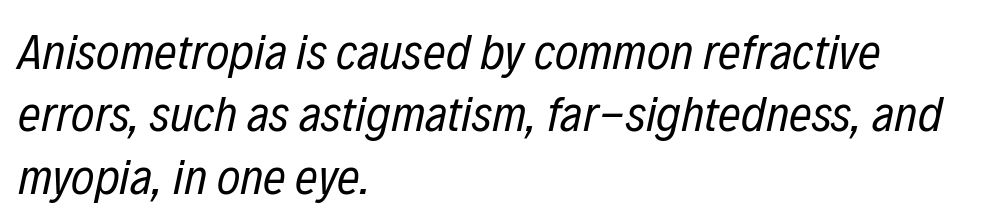
The space directly below the letters is spotless. Is the letter spacing exaggerated? No — it looks like the ordinary default. Designer's note — italics engaged. Which margin do the lines hug? The left one — the right edge is uneven.
